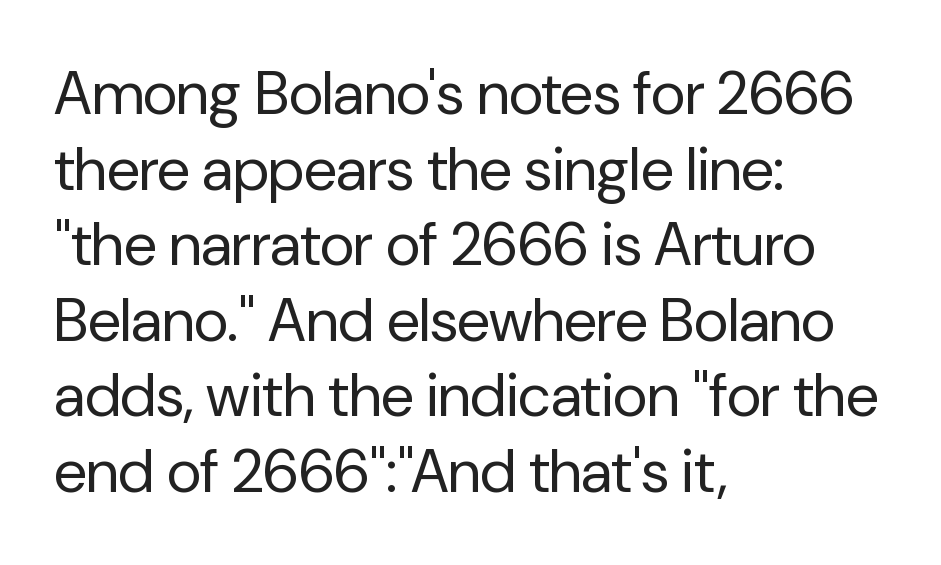
The image shows 60 px regular-weight sans-serif type, upright; set left-aligned, normal line spacing (1.26x), normal letter spacing, not underlined; low stroke contrast and a medium x-height.
